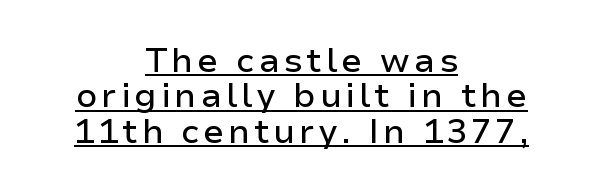
The image shows 34 px sans-serif type, upright; set centered, tight line spacing (1.04x), underlined; low stroke contrast and a medium x-height.
